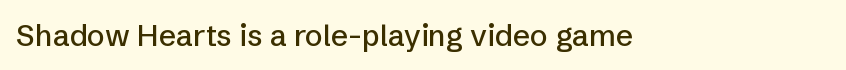
Q: Is the text italic (slanted)? A: No, it is upright.
Q: Is the typeface a serif or a sans-serif typeface? A: Sans-serif.
Q: Is the text underlined? A: No.
Q: Is the spacing between letters normal or unusually wide? A: Normal.
Q: Width (condensed, normal, or wide)? A: Normal.
Q: Stroke contrast? A: Low.
Q: x-height? A: Medium.
Q: Monospaced? A: No.
